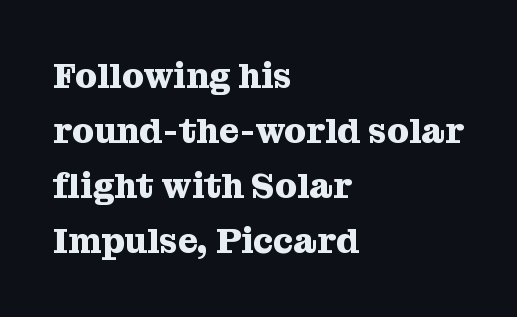
The image shows 35 px heavy serif type, upright; set left-aligned, normal line spacing (1.57x), normal letter spacing, not underlined; medium stroke contrast and a medium x-height.
